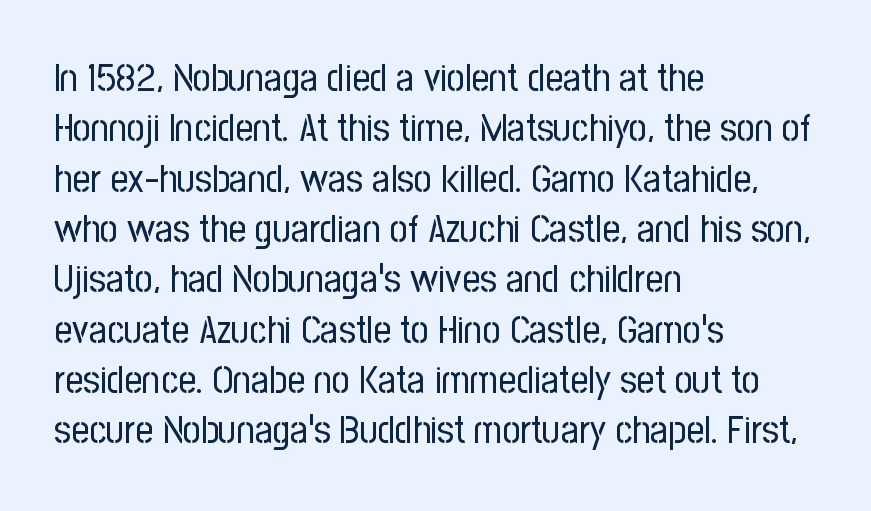
Q: Is the text bold? A: No.
Q: Is the text italic (slanted)? A: No, it is upright.
Q: Is the typeface a serif or a sans-serif typeface? A: Sans-serif.
Q: Is the text underlined? A: No.
Q: How is the paragraph aligned? A: Left-aligned.
Q: Is the spacing between letters normal or unusually wide? A: Normal.
Q: Is the spacing between lines tight, normal or loose? A: Normal.
Q: Width (condensed, normal, or wide)? A: Condensed.
Q: Stroke contrast? A: Low.
Q: x-height? A: Medium.
Q: Monospaced? A: No.
